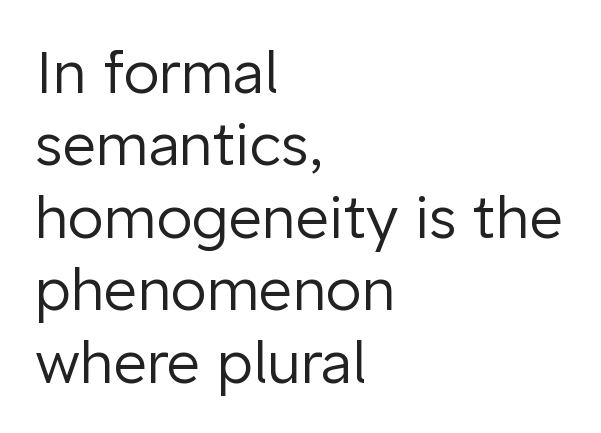
Q: Is the text bold? A: No.
Q: Is the text italic (slanted)? A: No, it is upright.
Q: Is the typeface a serif or a sans-serif typeface? A: Sans-serif.
Q: Is the text underlined? A: No.
Q: How is the paragraph aligned? A: Left-aligned.
Q: Is the spacing between letters normal or unusually wide? A: Normal.
Q: Is the spacing between lines tight, normal or loose? A: Normal.
Q: Width (condensed, normal, or wide)? A: Normal.
Q: Stroke contrast? A: Low.
Q: x-height? A: Medium.
Q: Monospaced? A: No.
